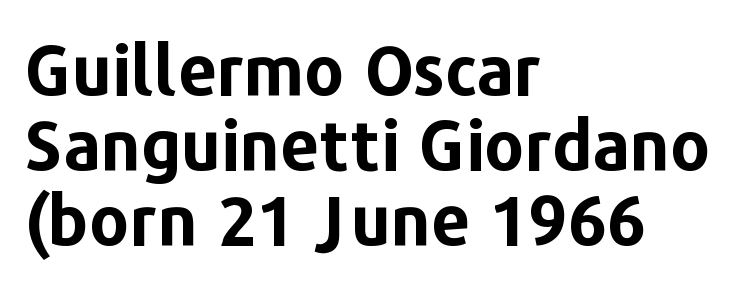
{"serif": "no", "italic": "no", "bold": "yes", "weight": "bold", "width": "normal", "stroke_contrast": "low", "x_height": "medium", "monospaced": "no", "underline": "no", "align": "left", "line_spacing": "tight", "line_spacing_ratio": 1.09, "letter_spacing": "normal", "letter_spacing_em": 0.0, "glyph_px": 69}
